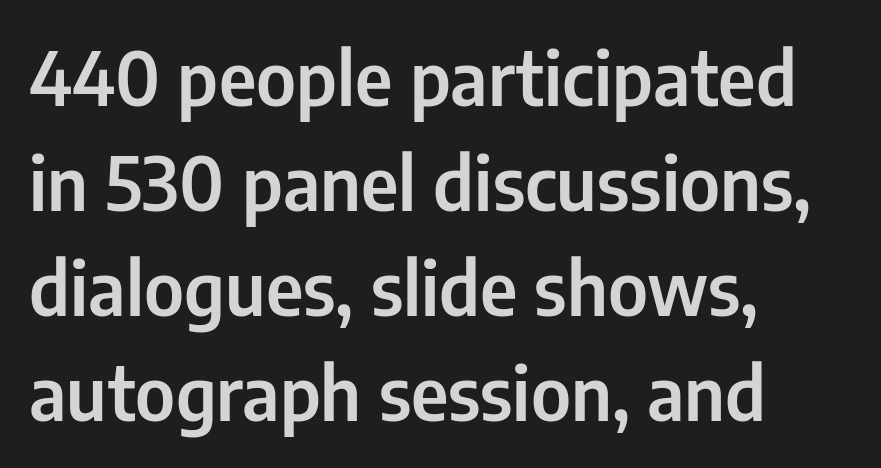
Q: Is the text italic (slanted)? A: No, it is upright.
Q: Is the typeface a serif or a sans-serif typeface? A: Sans-serif.
Q: Is the text underlined? A: No.
Q: How is the paragraph aligned? A: Left-aligned.
Q: Is the spacing between letters normal or unusually wide? A: Normal.
Q: Is the spacing between lines tight, normal or loose? A: Normal.
Q: Width (condensed, normal, or wide)? A: Condensed.
Q: Stroke contrast? A: Low.
Q: x-height? A: Medium.
Q: Monospaced? A: No.
